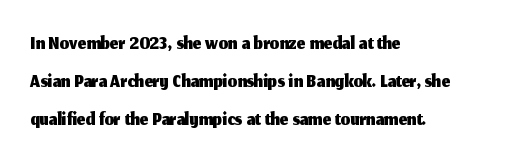
Teacher's note: observe the even left margin — that is flush-left alignment. Standard letterfit; no display-style spreading of the glyphs. The space directly below the letters is spotless. Note the varied advance widths — an 'i' is clearly narrower than an 'm'. The rendering uses a moderate line-height, typical for paragraphs. Is there any slant? The stems are plumb.
